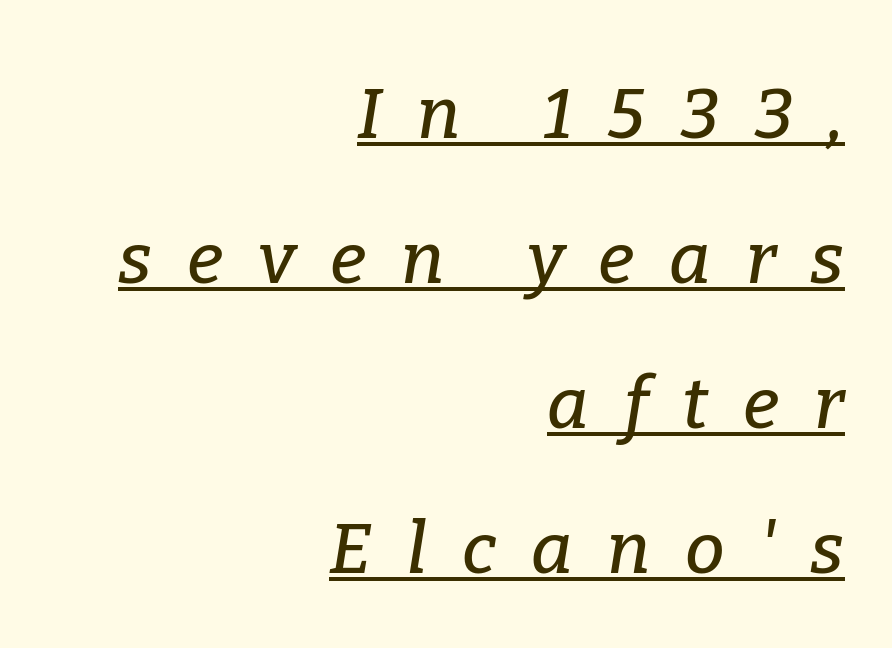
Q: Is the text italic (slanted)? A: Yes, it leans right by about 9 degrees.
Q: Is the typeface a serif or a sans-serif typeface? A: Serif.
Q: Is the text underlined? A: Yes.
Q: How is the paragraph aligned? A: Right-aligned.
Q: Is the spacing between letters normal or unusually wide? A: Unusually wide.
Q: Is the spacing between lines tight, normal or loose? A: Loose.
Q: Width (condensed, normal, or wide)? A: Normal.
Q: Stroke contrast? A: Low.
Q: x-height? A: Medium.
Q: Monospaced? A: No.
